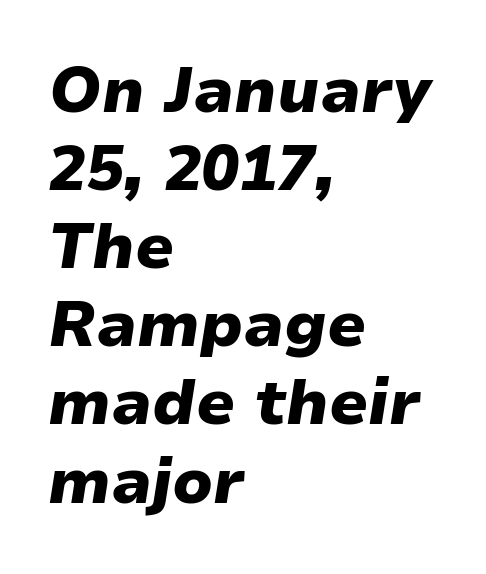
The image shows 63 px heavy type, italic (leaning right); set left-aligned, line spacing 1.24x, normal letter spacing, not underlined; low stroke contrast and a medium x-height.
